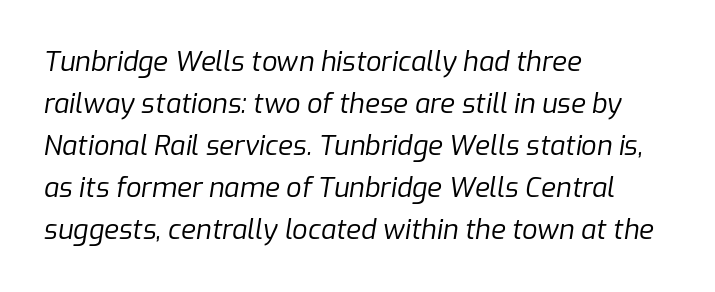
Q: Is the text bold? A: No.
Q: Is the text italic (slanted)? A: Yes, it leans right by about 9 degrees.
Q: Is the text underlined? A: No.
Q: How is the paragraph aligned? A: Left-aligned.
Q: Is the spacing between letters normal or unusually wide? A: Normal.
Q: Is the spacing between lines tight, normal or loose? A: Normal.
